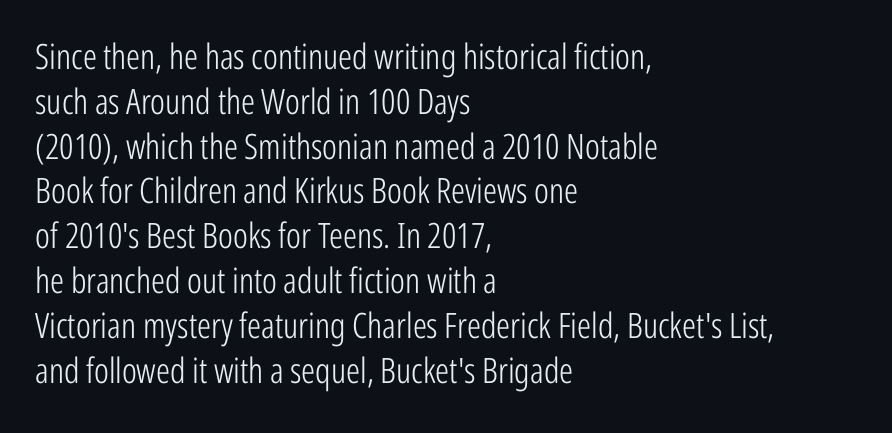
{"serif": "no", "italic": "no", "bold": "no", "weight": "light", "width": "condensed", "stroke_contrast": "low", "x_height": "medium", "monospaced": "no", "underline": "no", "align": "left", "line_spacing": "normal", "line_spacing_ratio": 1.28, "letter_spacing": "normal", "letter_spacing_em": 0.0, "glyph_px": 35}
